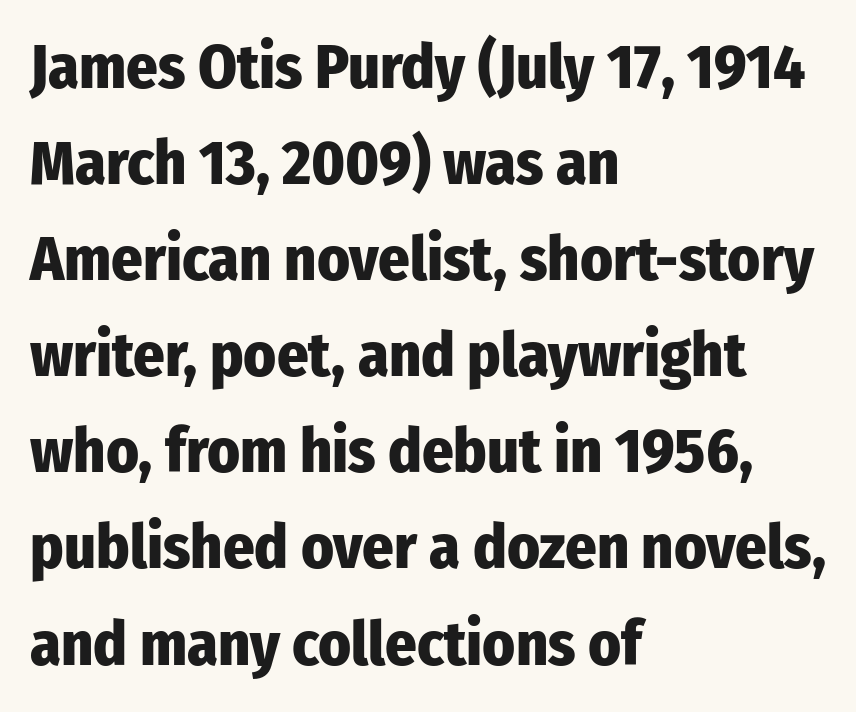
The image shows 62 px heavy, condensed sans-serif type, upright; set left-aligned, normal line spacing (1.55x), normal letter spacing, not underlined; low stroke contrast and a medium x-height.
